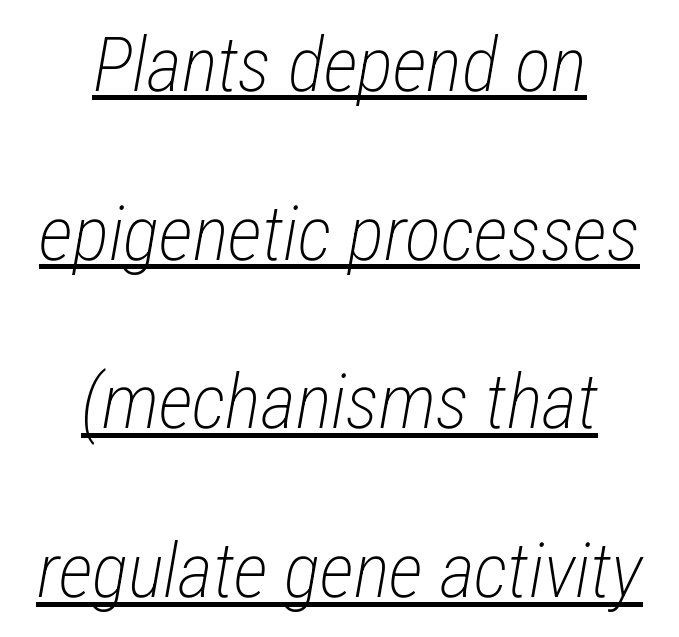
{"italic": "yes", "lean": "right", "slant_degrees": 12, "bold": "no", "weight": "light", "width": "condensed", "stroke_contrast": "low", "x_height": "medium", "monospaced": "no", "underline": "yes", "align": "center", "line_spacing": "loose", "line_spacing_ratio": 2.22, "letter_spacing": "normal", "letter_spacing_em": 0.0, "glyph_px": 76}
